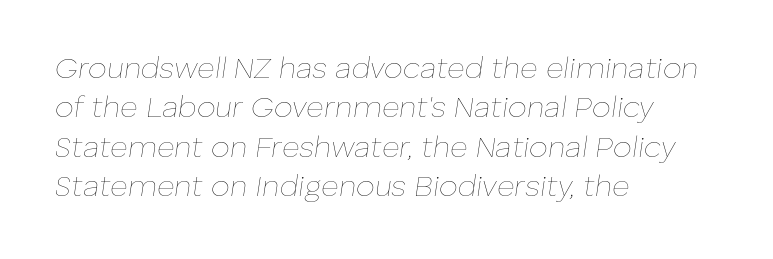
The image shows 30 px thin type, italic (leaning right); set left-aligned, normal line spacing (1.31x), normal letter spacing, not underlined; low stroke contrast and a medium x-height.
